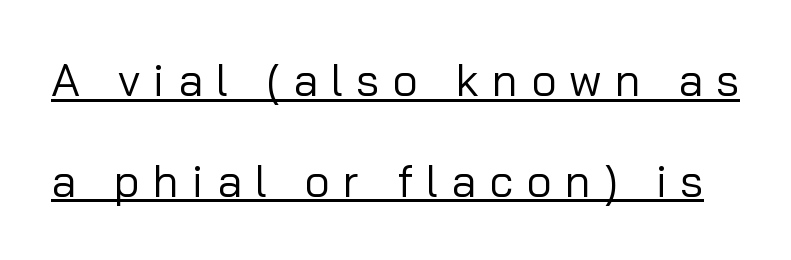
Q: Is the text bold? A: No.
Q: Is the text italic (slanted)? A: No, it is upright.
Q: Is the typeface a serif or a sans-serif typeface? A: Sans-serif.
Q: Is the text underlined? A: Yes.
Q: Is the spacing between letters normal or unusually wide? A: Unusually wide.
Q: Is the spacing between lines tight, normal or loose? A: Loose.
Q: Width (condensed, normal, or wide)? A: Normal.
Q: Stroke contrast? A: Low.
Q: x-height? A: Medium.
Q: Monospaced? A: No.
